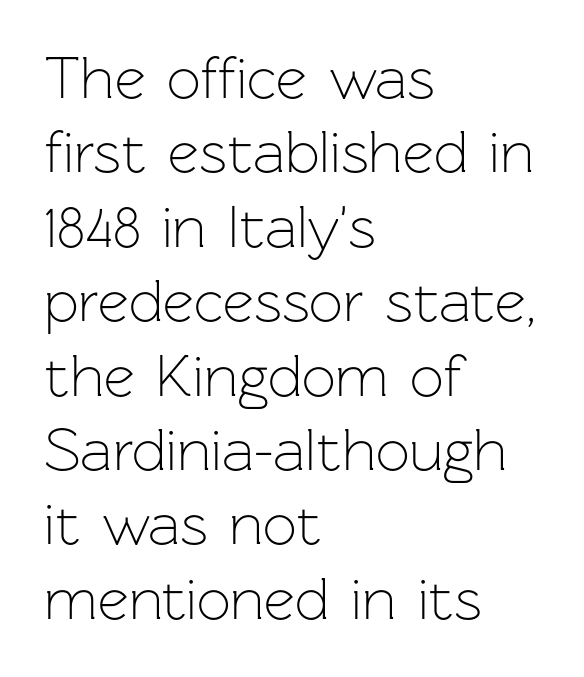
The image shows 60 px light sans-serif type, upright; set left-aligned, line spacing 1.24x, normal letter spacing, not underlined; low stroke contrast and a medium x-height.
